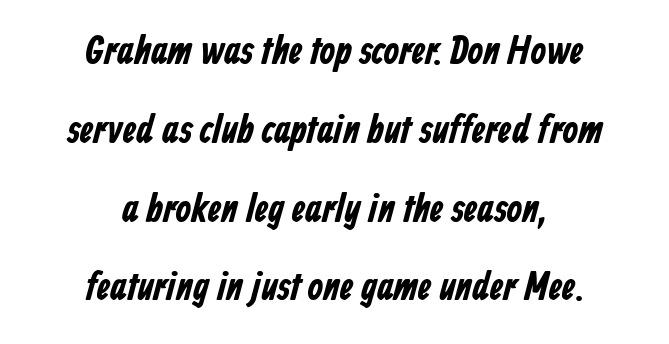
Nothing sits at the stroke ends, so this counts as sans-serif. Reading down the column, the eye jumps a long way to each next line. Bare-footed words on every line. Short and long lines alike share a common midpoint. The rendering uses natural spacing where letterforms have individual widths.
